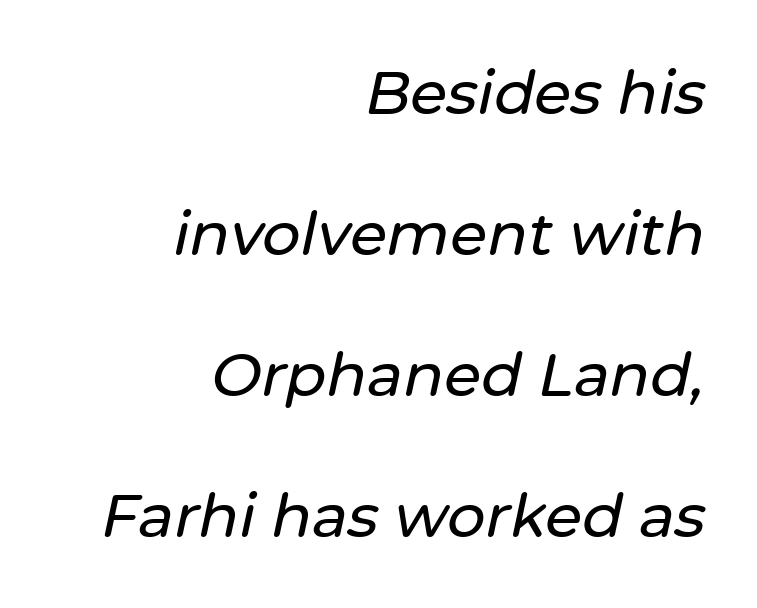
Q: Is the text italic (slanted)? A: Yes, it leans right by about 12 degrees.
Q: Is the text underlined? A: No.
Q: How is the paragraph aligned? A: Right-aligned.
Q: Is the spacing between letters normal or unusually wide? A: Normal.
Q: Is the spacing between lines tight, normal or loose? A: Loose.
Q: Width (condensed, normal, or wide)? A: Normal.
Q: Stroke contrast? A: Low.
Q: x-height? A: Medium.
Q: Monospaced? A: No.
